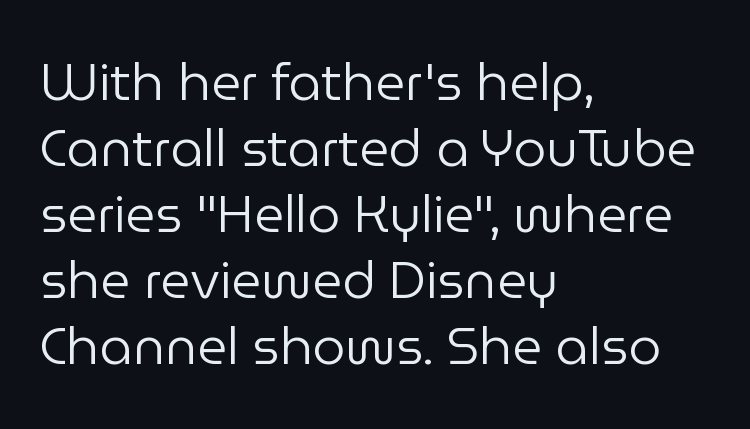
Regarding leading, the lines here are spaced in the standard way. The face used here is proportionally spaced, like ordinary book or web type. Does the lettering tilt? It doesn't — this is upright. Note: no serifs on the glyphs.
